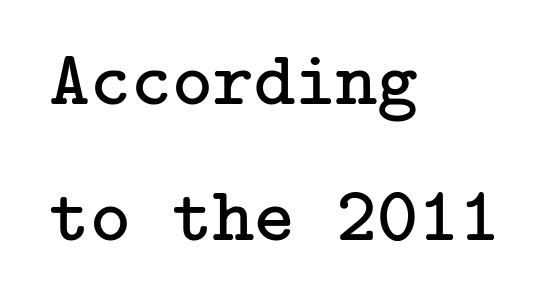
{"serif": "yes", "italic": "no", "bold": "no", "weight": "regular", "width": "normal", "stroke_contrast": "low", "x_height": "medium", "underline": "no", "align": "left", "line_spacing_ratio": 1.75, "letter_spacing": "normal", "letter_spacing_em": 0.0, "glyph_px": 78}
